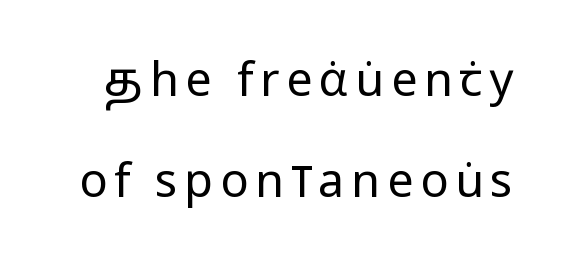
{"serif": "no", "italic": "no", "bold": "no", "weight": "regular", "width": "condensed", "stroke_contrast": "low", "x_height": "large", "monospaced": "no", "underline": "no", "line_spacing": "loose", "line_spacing_ratio": 2.15, "glyph_px": 47}
